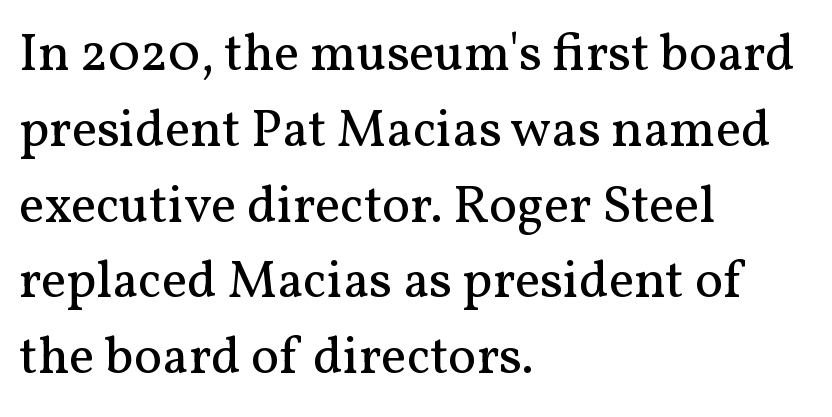
Lines of text with bare space underneath. Vertical spacing — default. This reads as an unemphasized weight, regular at the heaviest. Is this a fixed-width face? No — the glyphs have proportional, varying widths.
